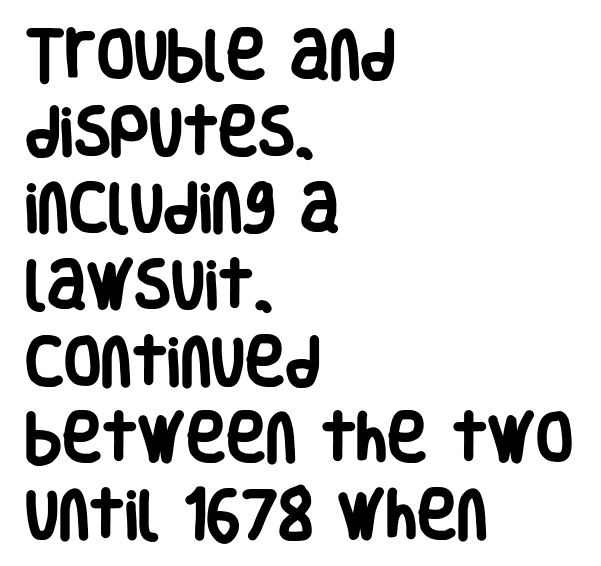
{"serif": "no", "italic": "no", "bold": "yes", "weight": "heavy", "width": "condensed", "stroke_contrast": "low", "x_height": "large", "monospaced": "no", "underline": "no", "align": "left", "line_spacing": "normal", "line_spacing_ratio": 1.42, "letter_spacing": "normal", "letter_spacing_em": 0.0, "glyph_px": 54}
